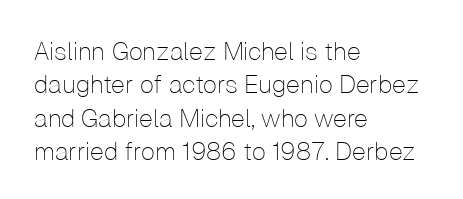
Notice how the stems are strictly vertical — no italics here. Clear beneath every line of the passage. Compared with typical paragraphs, the rows here are spaced about the same. The letters look calm and open, with moderate or lighter stems. Spacing between characters is what you'd get straight out of the box.
